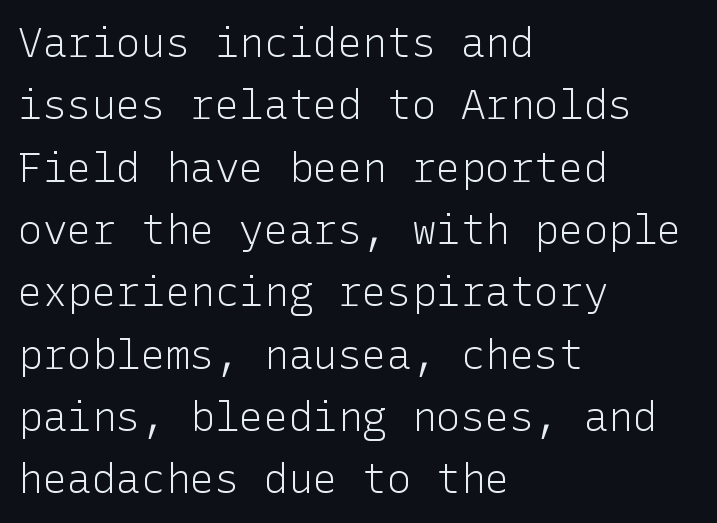
Serifs: no, the terminals of the letterforms are clean. Honestly, the row spacing looks completely unremarkable. Weight: in the light-to-regular range. Every character sits straight up, as roman type does.
